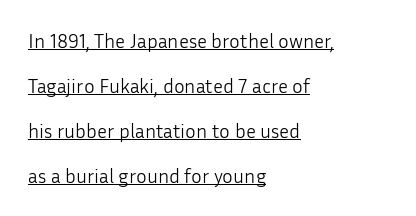
The image shows 20 px text type, upright; set left-aligned, loose line spacing (2.25x), normal letter spacing, underlined.
